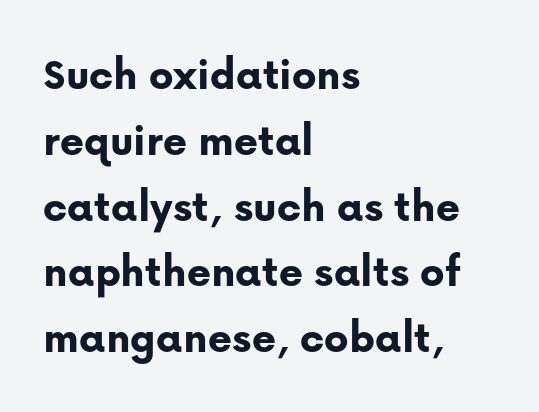
Q: Is the text bold? A: Yes.
Q: Is the text italic (slanted)? A: No, it is upright.
Q: Is the typeface a serif or a sans-serif typeface? A: Sans-serif.
Q: Is the text underlined? A: No.
Q: How is the paragraph aligned? A: Left-aligned.
Q: Is the spacing between letters normal or unusually wide? A: Normal.
Q: Is the spacing between lines tight, normal or loose? A: Normal.
Q: Width (condensed, normal, or wide)? A: Normal.
Q: Stroke contrast? A: Low.
Q: x-height? A: Medium.
Q: Monospaced? A: No.
